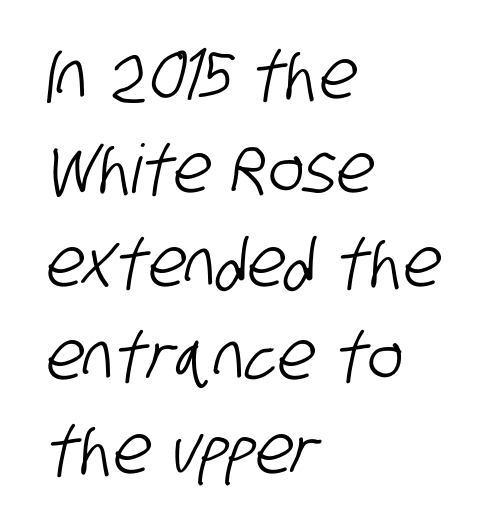
Q: Is the typeface a serif or a sans-serif typeface? A: Sans-serif.
Q: Is the text underlined? A: No.
Q: How is the paragraph aligned? A: Left-aligned.
Q: Is the spacing between letters normal or unusually wide? A: Normal.
Q: Is the spacing between lines tight, normal or loose? A: Normal.
Q: Width (condensed, normal, or wide)? A: Condensed.
Q: Stroke contrast? A: Low.
Q: x-height? A: Large.
Q: Monospaced? A: No.
